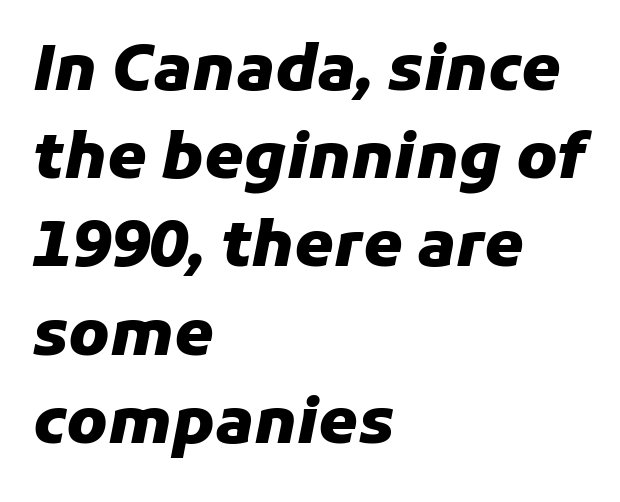
{"italic": "yes", "lean": "right", "slant_degrees": 11, "bold": "yes", "weight": "heavy", "width": "normal", "stroke_contrast": "low", "x_height": "medium", "monospaced": "no", "underline": "no", "align": "left", "line_spacing": "normal", "line_spacing_ratio": 1.4, "letter_spacing": "normal", "letter_spacing_em": 0.0, "glyph_px": 63}
